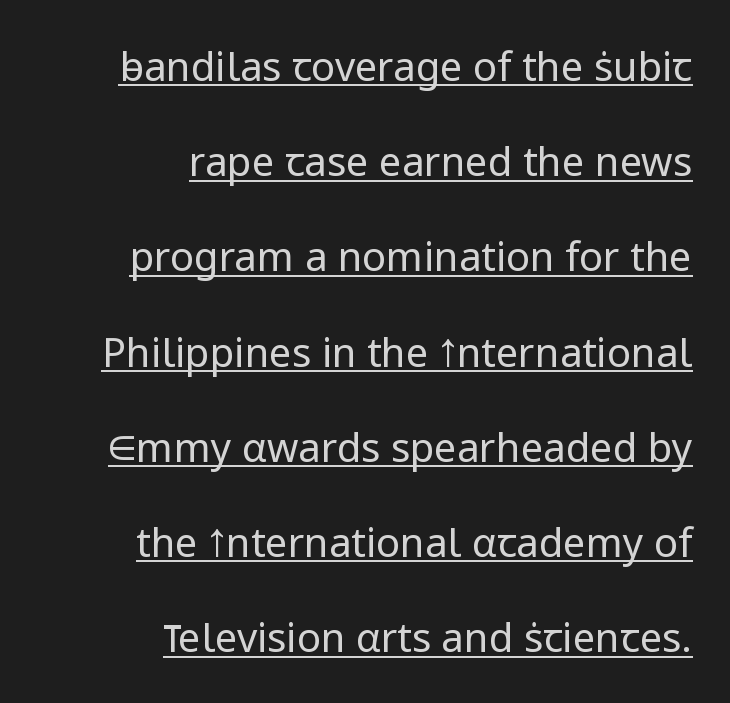
The image shows 40 px regular-weight sans-serif type, upright; set right-aligned, loose line spacing (2.38x), normal letter spacing, underlined; low stroke contrast and a medium x-height.
